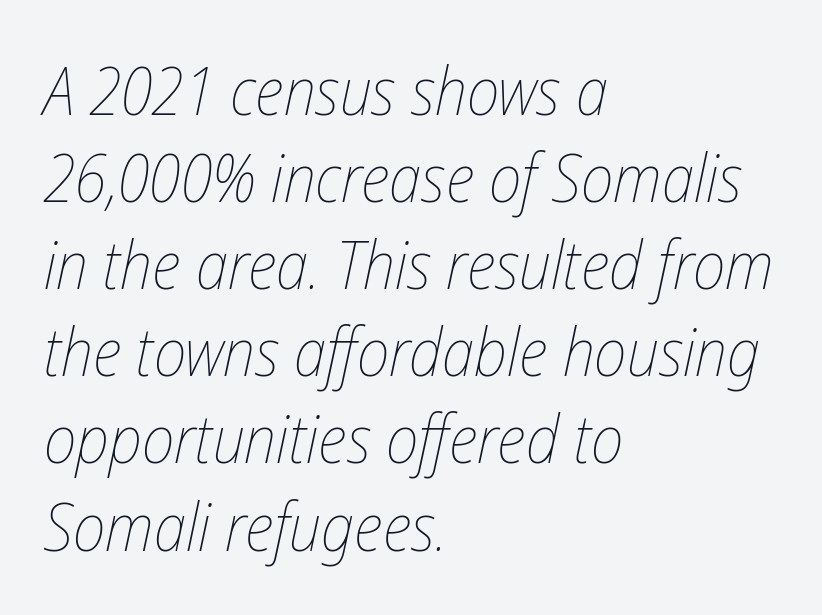
Q: Is the text bold? A: No.
Q: Is the text italic (slanted)? A: Yes, it leans right by about 12 degrees.
Q: Is the text underlined? A: No.
Q: How is the paragraph aligned? A: Left-aligned.
Q: Is the spacing between letters normal or unusually wide? A: Normal.
Q: Is the spacing between lines tight, normal or loose? A: Normal.
Q: Width (condensed, normal, or wide)? A: Condensed.
Q: Stroke contrast? A: Low.
Q: x-height? A: Medium.
Q: Monospaced? A: No.
